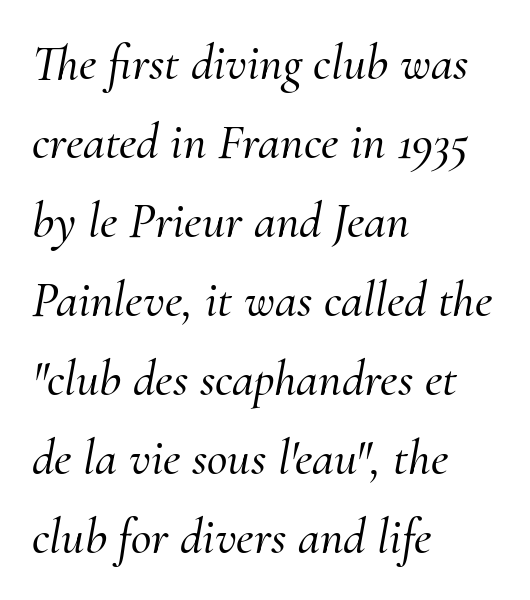
{"serif": "yes", "italic": "yes", "lean": "right", "slant_degrees": 10, "width": "normal", "stroke_contrast": "medium", "x_height": "small", "monospaced": "no", "underline": "no", "align": "left", "line_spacing": "normal", "line_spacing_ratio": 1.58, "letter_spacing": "normal", "letter_spacing_em": 0.0, "glyph_px": 50}
